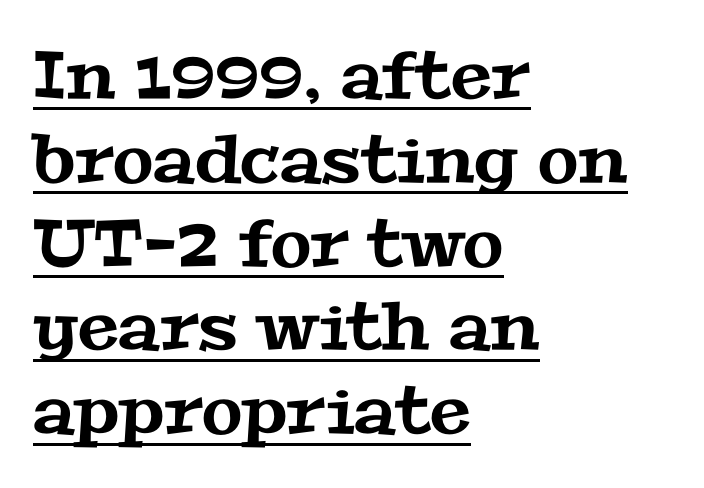
Q: Is the typeface a serif or a sans-serif typeface? A: Serif.
Q: Is the text underlined? A: Yes.
Q: How is the paragraph aligned? A: Left-aligned.
Q: Is the spacing between letters normal or unusually wide? A: Normal.
Q: Is the spacing between lines tight, normal or loose? A: Normal.
Q: Width (condensed, normal, or wide)? A: Wide.
Q: Stroke contrast? A: Medium.
Q: x-height? A: Medium.
Q: Monospaced? A: No.
